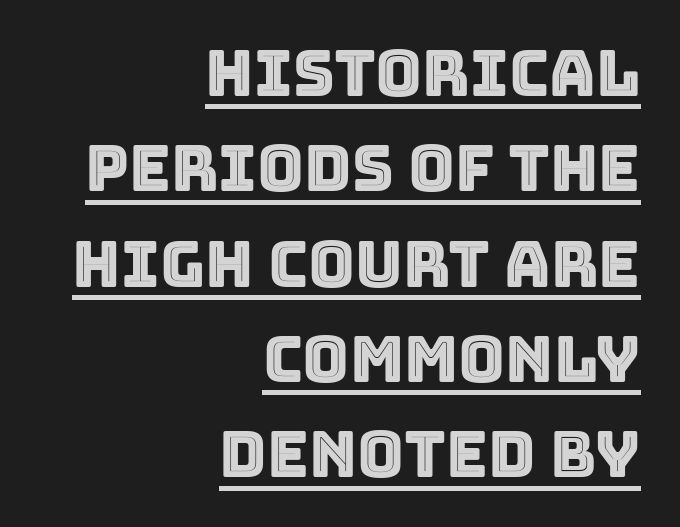
The image shows 64 px text type, upright; set right-aligned, normal line spacing (1.49x), normal letter spacing, underlined; a large x-height.
